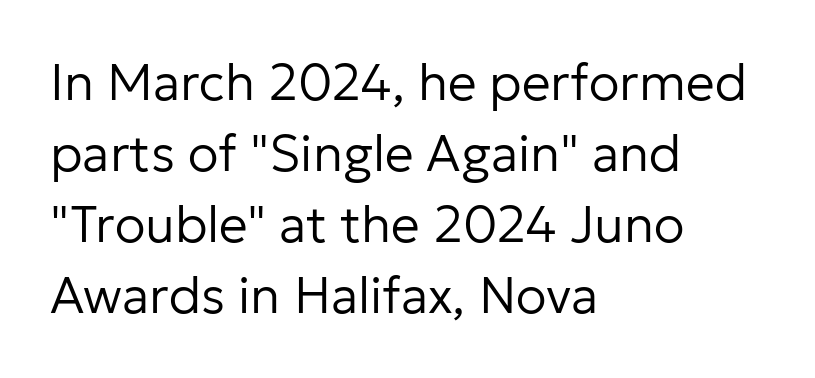
Q: Is the text bold? A: No.
Q: Is the text italic (slanted)? A: No, it is upright.
Q: Is the typeface a serif or a sans-serif typeface? A: Sans-serif.
Q: Is the text underlined? A: No.
Q: How is the paragraph aligned? A: Left-aligned.
Q: Is the spacing between letters normal or unusually wide? A: Normal.
Q: Is the spacing between lines tight, normal or loose? A: Normal.
Q: Width (condensed, normal, or wide)? A: Normal.
Q: Stroke contrast? A: Low.
Q: x-height? A: Medium.
Q: Monospaced? A: No.
